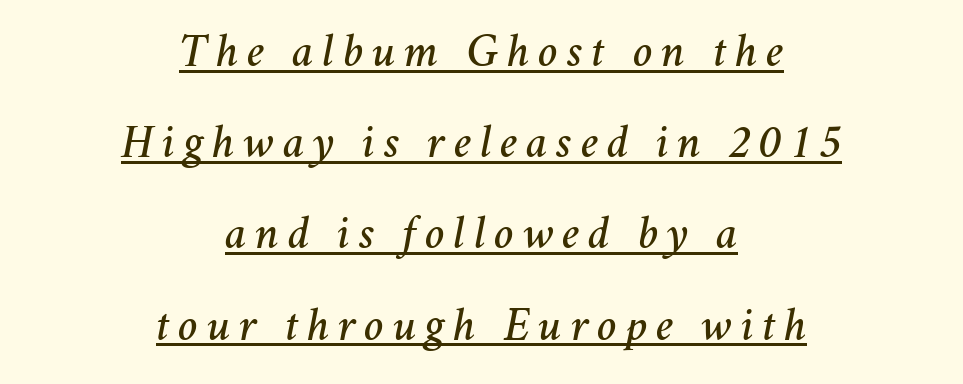
The image shows 47 px text type, italic (leaning right); set centered, loose line spacing (1.94x), underlined; medium stroke contrast and a medium x-height.
